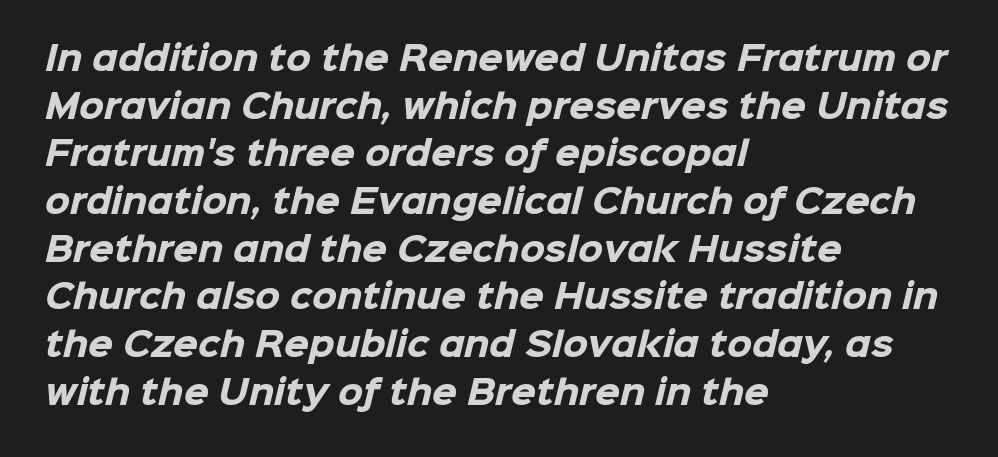
{"serif": "no", "bold": "yes", "weight": "heavy", "width": "normal", "stroke_contrast": "low", "x_height": "medium", "monospaced": "no", "underline": "no", "align": "left", "line_spacing": "normal", "line_spacing_ratio": 1.49, "letter_spacing": "normal", "letter_spacing_em": 0.0, "glyph_px": 32}
